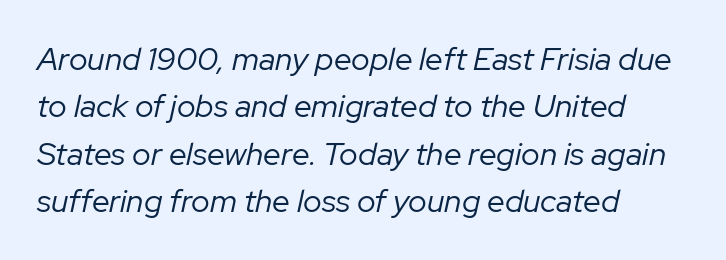
Q: Is the text bold? A: No.
Q: Is the text italic (slanted)? A: Yes, it leans right by about 12 degrees.
Q: Is the text underlined? A: No.
Q: How is the paragraph aligned? A: Left-aligned.
Q: Is the spacing between letters normal or unusually wide? A: Normal.
Q: Is the spacing between lines tight, normal or loose? A: Normal.
Q: Width (condensed, normal, or wide)? A: Normal.
Q: Stroke contrast? A: Low.
Q: x-height? A: Medium.
Q: Monospaced? A: No.
